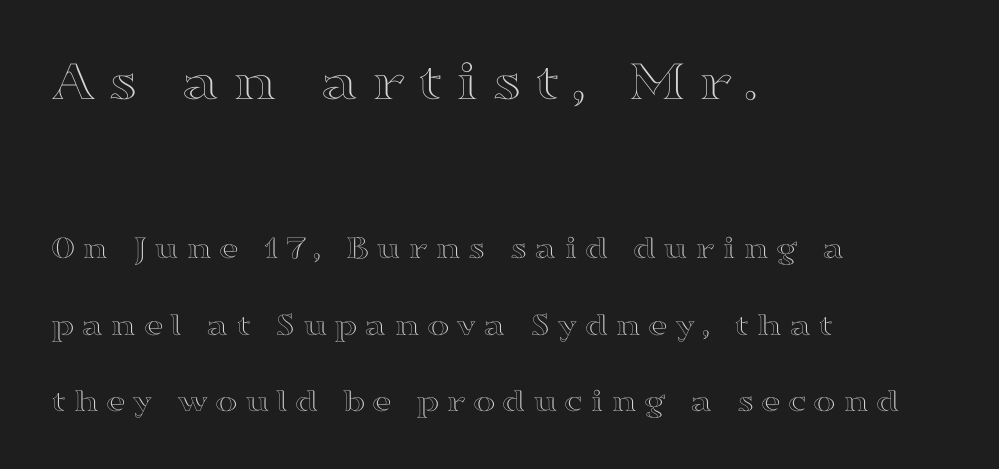
The line-height multiplier appears high, well above default. Typeset ragged right — the left edge is the straight one. Characters remain perfectly vertical along every line. Character widths vary here, with narrow letters taking less room than wide ones. Between these two stacked blocks, the higher one wins on size.
